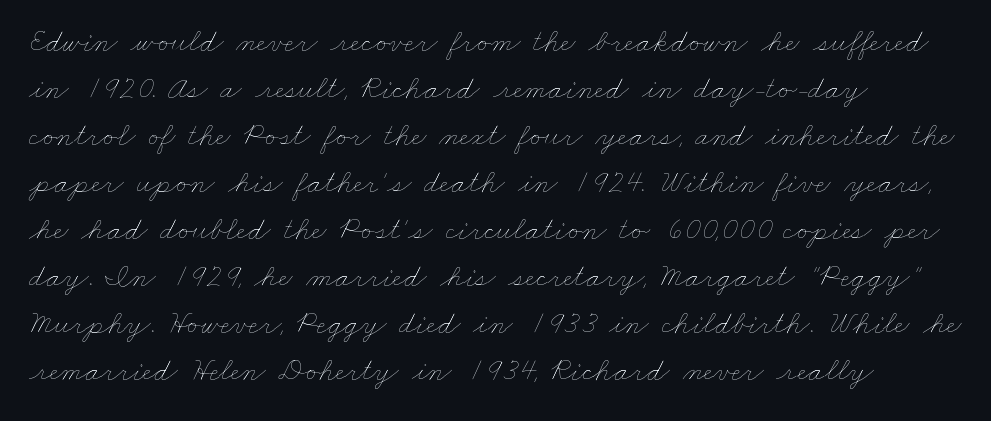
{"bold": "no", "weight": "thin", "width": "wide", "stroke_contrast": "low", "x_height": "small", "monospaced": "no", "underline": "no", "align": "left", "line_spacing": "normal", "line_spacing_ratio": 1.47, "letter_spacing": "normal", "letter_spacing_em": 0.0, "glyph_px": 32}
